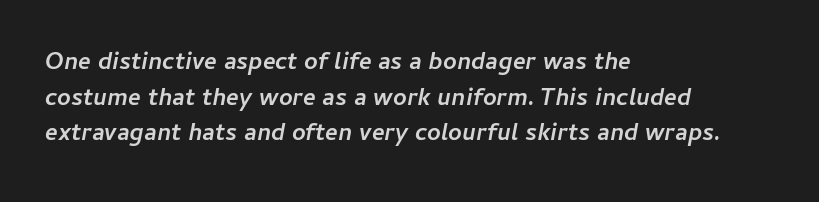
Set as a true bold cut, around the 700 mark. Slant detected: the letters are inclined. This sample uses plain, unmodified letter spacing. Leading matches the norm, producing a regular column.
